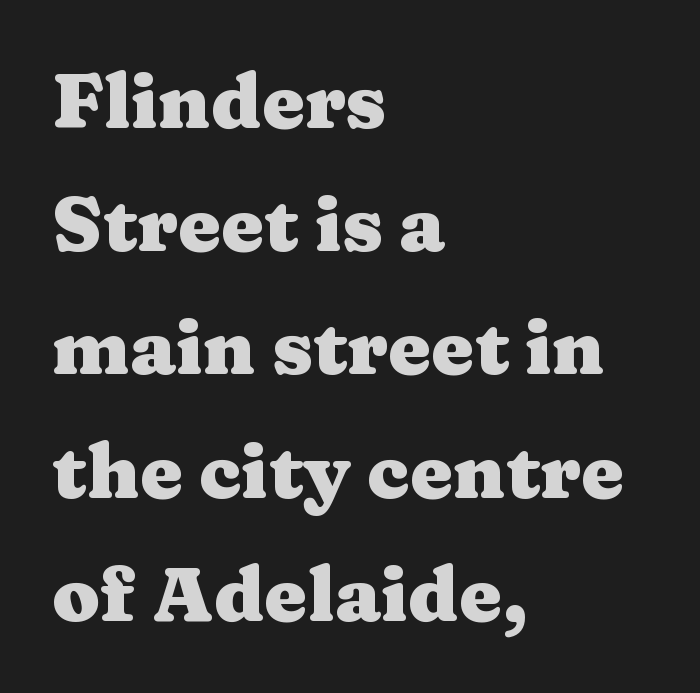
Q: Is the text bold? A: Yes.
Q: Is the text italic (slanted)? A: No, it is upright.
Q: Is the typeface a serif or a sans-serif typeface? A: Serif.
Q: Is the text underlined? A: No.
Q: How is the paragraph aligned? A: Left-aligned.
Q: Is the spacing between letters normal or unusually wide? A: Normal.
Q: Is the spacing between lines tight, normal or loose? A: Normal.
Q: Width (condensed, normal, or wide)? A: Wide.
Q: Stroke contrast? A: Medium.
Q: x-height? A: Medium.
Q: Monospaced? A: No.
